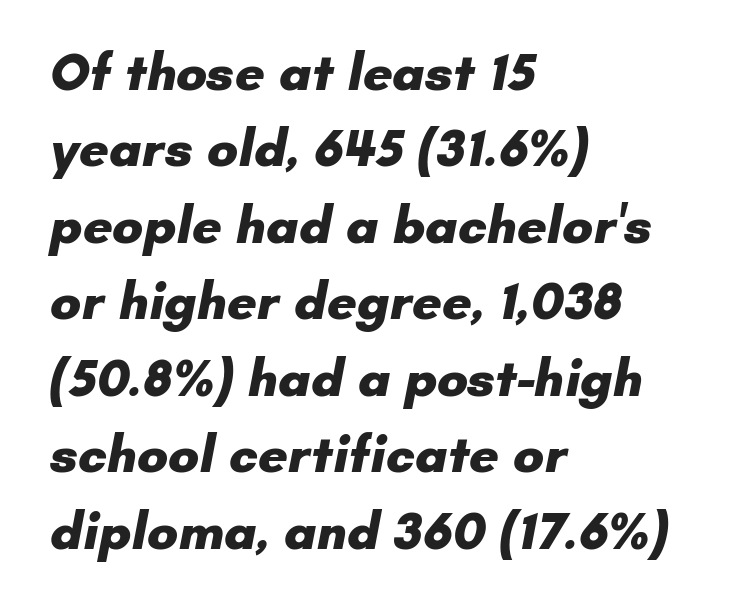
{"serif": "no", "bold": "yes", "weight": "heavy", "width": "normal", "stroke_contrast": "low", "x_height": "small", "monospaced": "no", "underline": "no", "align": "left", "line_spacing": "normal", "line_spacing_ratio": 1.47, "letter_spacing": "normal", "letter_spacing_em": 0.0, "glyph_px": 52}
